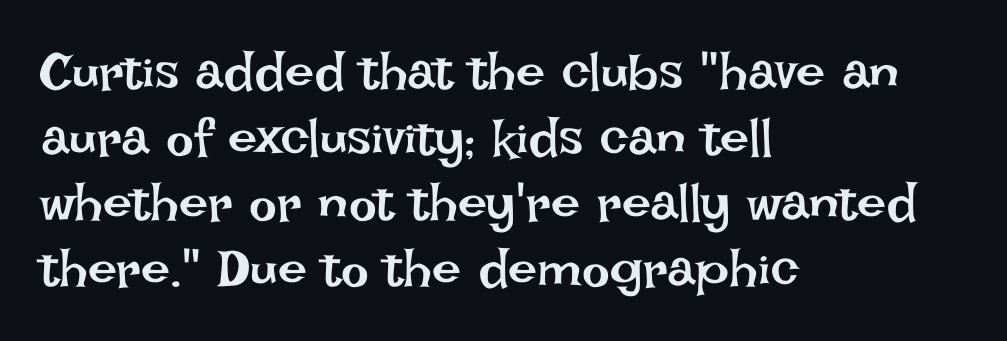
The image shows 52 px regular-weight type, upright; set left-aligned, normal line spacing (1.26x), normal letter spacing, not underlined; low stroke contrast and a large x-height.
